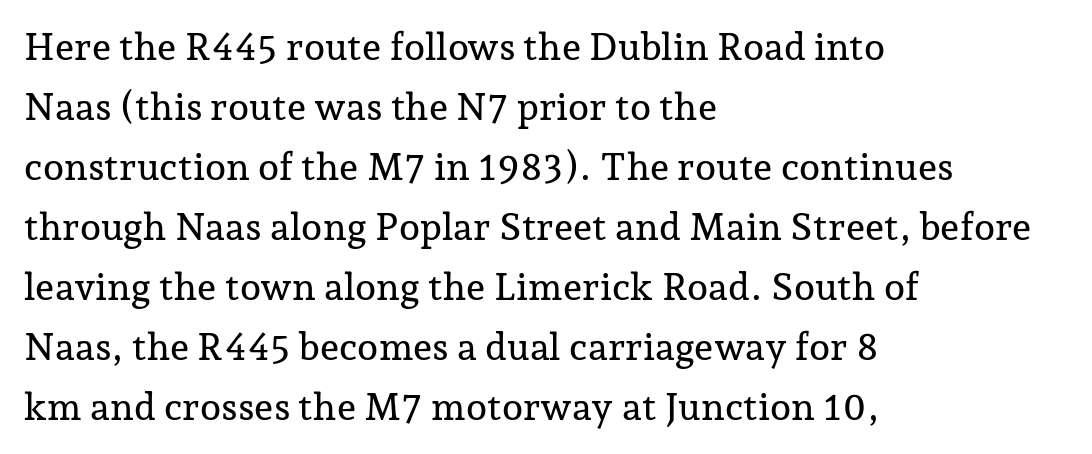
Letters rest on an invisible, unmarked baseline. Short note: letters normally spaced. Note the varied advance widths — an 'i' is clearly narrower than an 'm'. Is there any slant? The stems are plumb. The passage shown stacks its lines at a standard gap.
